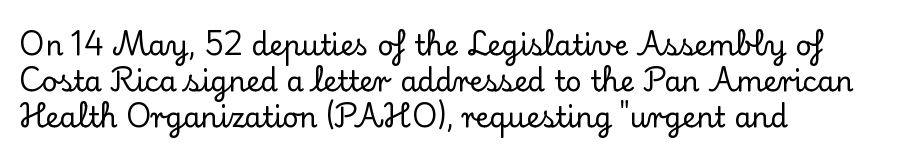
Q: Is the text italic (slanted)? A: No, it is upright.
Q: Is the typeface a serif or a sans-serif typeface? A: Serif.
Q: Is the text underlined? A: No.
Q: How is the paragraph aligned? A: Left-aligned.
Q: Is the spacing between letters normal or unusually wide? A: Normal.
Q: Is the spacing between lines tight, normal or loose? A: Normal.
Q: Width (condensed, normal, or wide)? A: Normal.
Q: Stroke contrast? A: Low.
Q: x-height? A: Small.
Q: Monospaced? A: No.
